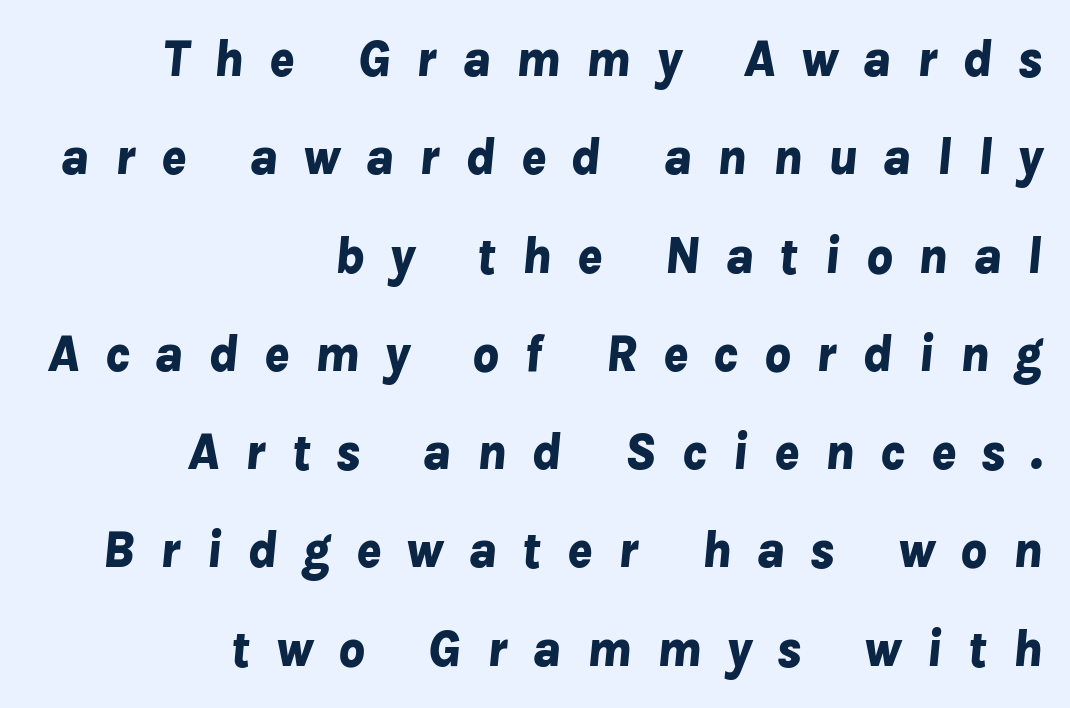
{"italic": "yes", "lean": "right", "slant_degrees": 8, "bold": "yes", "weight": "bold", "width": "normal", "stroke_contrast": "low", "x_height": "medium", "monospaced": "no", "underline": "no", "align": "right", "line_spacing_ratio": 1.89, "letter_spacing": "wide", "letter_spacing_em": 0.48, "glyph_px": 52}
